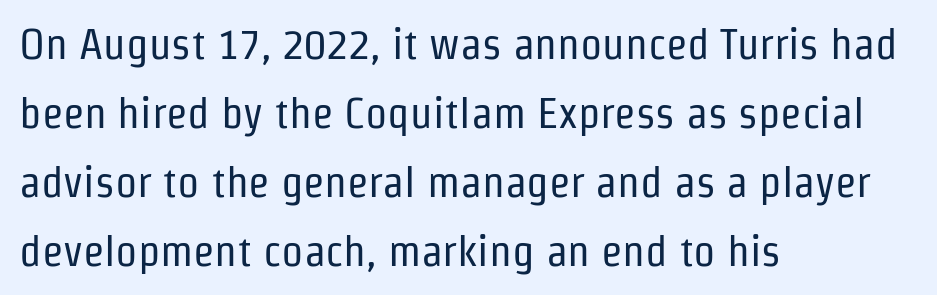
Look at the bottom of the vertical strokes: they stop flat, with no serifs. Typeset ragged right — the left edge is the straight one. A typesetter would call this leading conventional body-copy spacing. No chunkiness to these letters — they're not bold.
